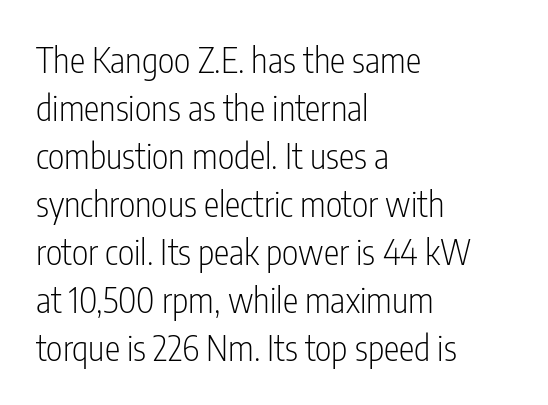
{"serif": "no", "italic": "no", "bold": "no", "weight": "light", "width": "condensed", "stroke_contrast": "low", "x_height": "medium", "monospaced": "no", "underline": "no", "align": "left", "line_spacing": "normal", "line_spacing_ratio": 1.37, "letter_spacing": "normal", "letter_spacing_em": 0.0, "glyph_px": 35}
